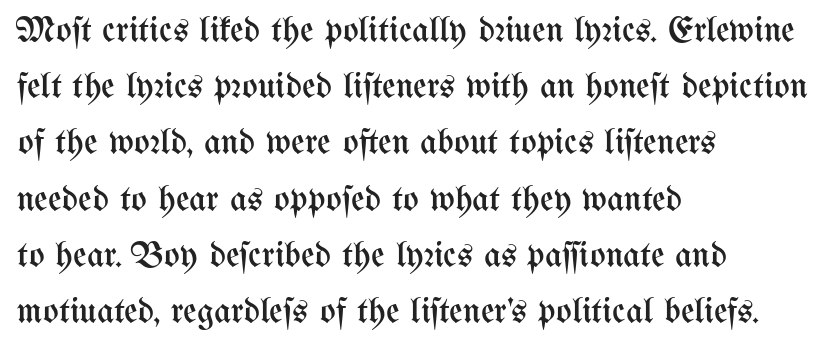
No heavy texture on the line: the type isn't bold. The letters advance in unequal steps, a hallmark of proportional type. Short note: letters normally spaced. A classic flush-left, rag-right setting is used for this passage.
